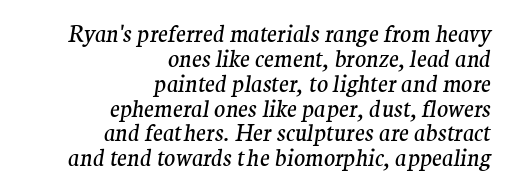
Q: Is the text bold? A: No.
Q: Is the text italic (slanted)? A: Yes, it leans right by about 9 degrees.
Q: Is the text underlined? A: No.
Q: How is the paragraph aligned? A: Right-aligned.
Q: Is the spacing between letters normal or unusually wide? A: Normal.
Q: Is the spacing between lines tight, normal or loose? A: Tight.
